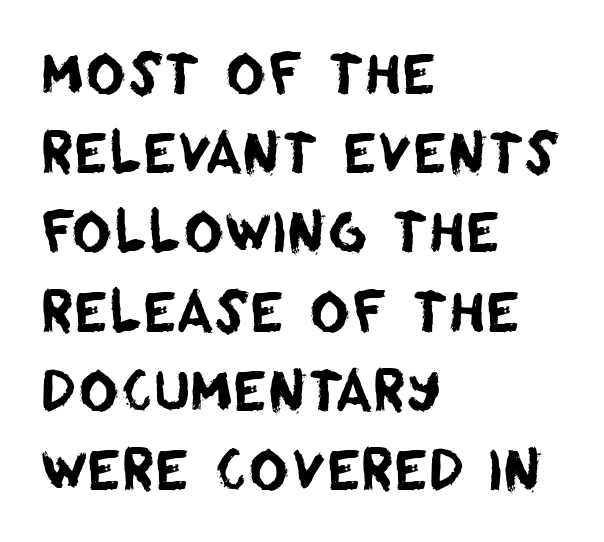
Each line starts at the same left margin while the right side varies. These lines sit exactly where default settings would place them. The type is set solid horizontally, with unmodified tracking. These lines are rendered in a variable-pitch font. This sample uses a sans-serif face.
